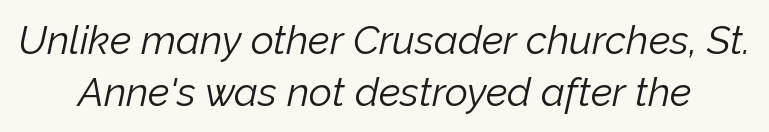
{"italic": "yes", "lean": "right", "slant_degrees": 12, "bold": "no", "weight": "light", "width": "normal", "stroke_contrast": "low", "x_height": "medium", "monospaced": "no", "underline": "no", "align": "center", "line_spacing": "normal", "line_spacing_ratio": 1.3, "letter_spacing": "normal", "letter_spacing_em": 0.0, "glyph_px": 40}
